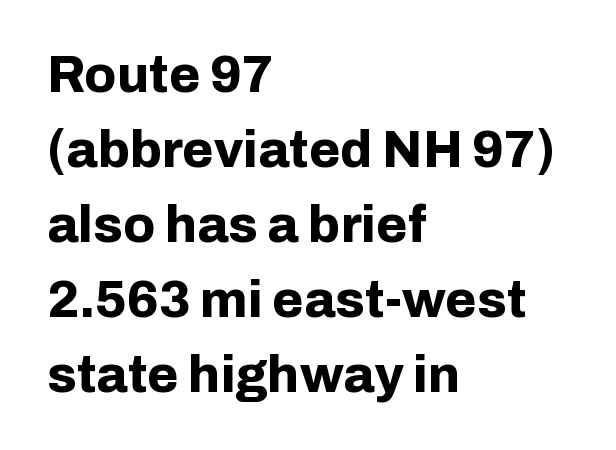
Q: Is the text bold? A: Yes.
Q: Is the text italic (slanted)? A: No, it is upright.
Q: Is the typeface a serif or a sans-serif typeface? A: Sans-serif.
Q: Is the text underlined? A: No.
Q: How is the paragraph aligned? A: Left-aligned.
Q: Is the spacing between letters normal or unusually wide? A: Normal.
Q: Is the spacing between lines tight, normal or loose? A: Normal.
Q: Width (condensed, normal, or wide)? A: Normal.
Q: Stroke contrast? A: Low.
Q: x-height? A: Medium.
Q: Monospaced? A: No.
